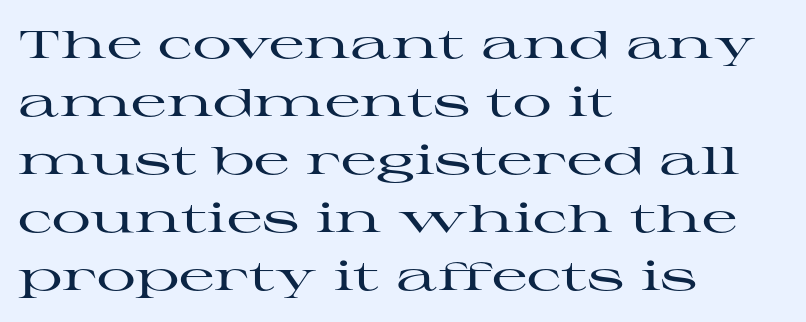
{"serif": "yes", "italic": "no", "width": "wide", "stroke_contrast": "high", "x_height": "medium", "monospaced": "no", "underline": "no", "align": "left", "line_spacing": "normal", "line_spacing_ratio": 1.49, "letter_spacing": "normal", "letter_spacing_em": 0.0, "glyph_px": 39}
